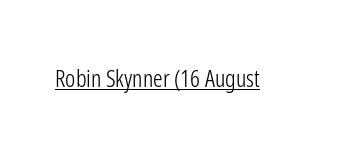
The image shows 24 px text type, upright; set normal letter spacing, underlined.
